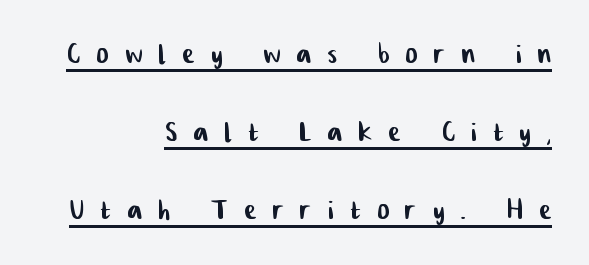
Q: Is the typeface a serif or a sans-serif typeface? A: Sans-serif.
Q: Is the text underlined? A: Yes.
Q: How is the paragraph aligned? A: Right-aligned.
Q: Is the spacing between letters normal or unusually wide? A: Unusually wide.
Q: Is the spacing between lines tight, normal or loose? A: Loose.
Q: Width (condensed, normal, or wide)? A: Condensed.
Q: Stroke contrast? A: Low.
Q: x-height? A: Medium.
Q: Monospaced? A: No.
